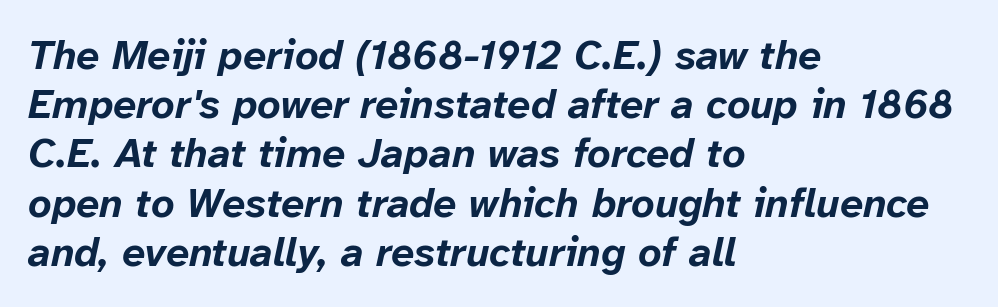
Q: Is the text bold? A: Yes.
Q: Is the text italic (slanted)? A: Yes, it leans right by about 12 degrees.
Q: Is the text underlined? A: No.
Q: How is the paragraph aligned? A: Left-aligned.
Q: Is the spacing between letters normal or unusually wide? A: Normal.
Q: Width (condensed, normal, or wide)? A: Normal.
Q: Stroke contrast? A: Low.
Q: x-height? A: Medium.
Q: Monospaced? A: No.
